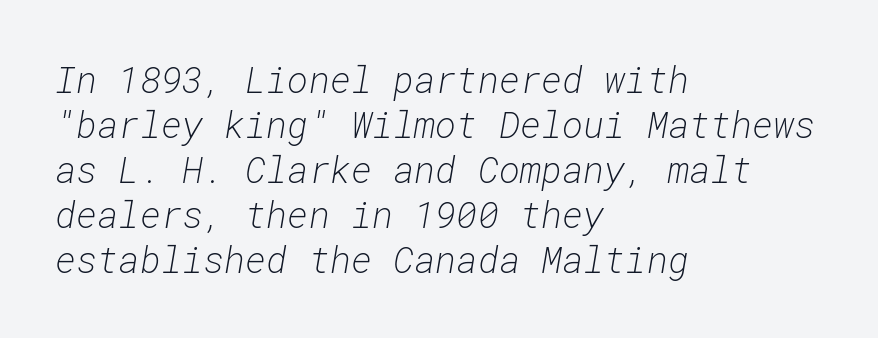
{"italic": "yes", "lean": "right", "slant_degrees": 10, "bold": "no", "weight": "light", "width": "normal", "stroke_contrast": "low", "x_height": "medium", "monospaced": "yes", "underline": "no", "align": "left", "line_spacing": "normal", "line_spacing_ratio": 1.25, "letter_spacing": "normal", "letter_spacing_em": 0.0, "glyph_px": 36}
